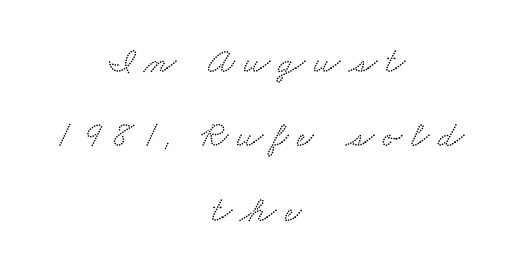
The image shows 37 px wide type; set centered, loose line spacing (2.01x), unusually wide letter spacing (+0.23 em), not underlined; low stroke contrast and a small x-height.
